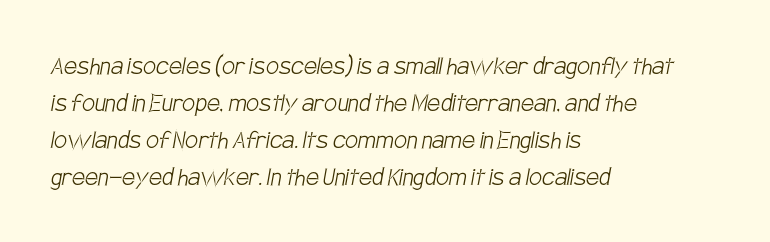
Q: Is the text bold? A: No.
Q: Is the typeface a serif or a sans-serif typeface? A: Sans-serif.
Q: Is the text underlined? A: No.
Q: How is the paragraph aligned? A: Left-aligned.
Q: Is the spacing between letters normal or unusually wide? A: Normal.
Q: Is the spacing between lines tight, normal or loose? A: Normal.
Q: Width (condensed, normal, or wide)? A: Condensed.
Q: Stroke contrast? A: Low.
Q: x-height? A: Large.
Q: Monospaced? A: No.
